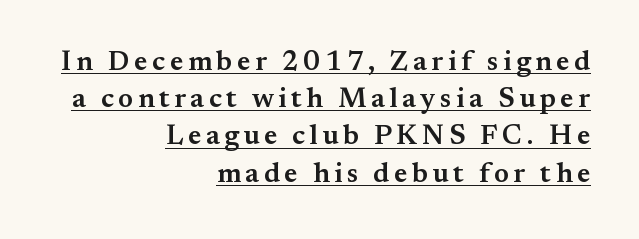
Q: Is the text bold? A: Semi-bold.
Q: Is the text italic (slanted)? A: No, it is upright.
Q: Is the typeface a serif or a sans-serif typeface? A: Serif.
Q: Is the text underlined? A: Yes.
Q: How is the paragraph aligned? A: Right-aligned.
Q: Is the spacing between lines tight, normal or loose? A: Normal.
Q: Width (condensed, normal, or wide)? A: Normal.
Q: Stroke contrast? A: Medium.
Q: x-height? A: Small.
Q: Monospaced? A: No.
